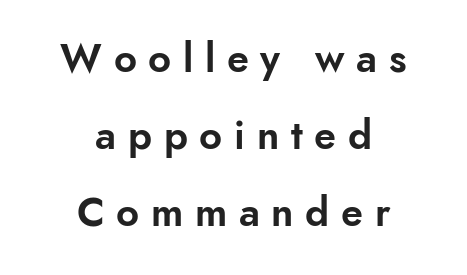
The block of text is sparse from top to bottom, with ample space between rows. The face used here is proportionally spaced, like ordinary book or web type. The type sits square on the baseline with zero lean. The glyphs in this specimen are sans serif.
